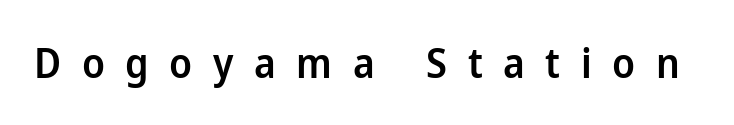
The type is letterspaced generously, with wide tracking. Look at the bottom of the vertical strokes: they stop flat, with no serifs. Each letter keeps its own natural width here, so spacing adapts to shape. Characters remain perfectly vertical along every line. The words here are not underlined.
